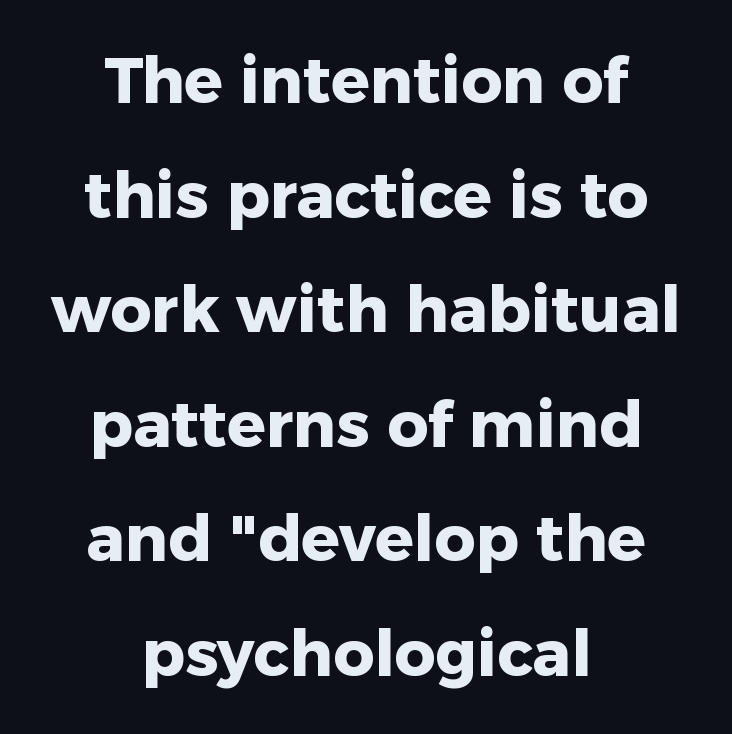
The rendering shows plain stroke endings on the letterforms — a sans-serif design. Letter spacing: default. Posture: straight, roman, zero tilt. Set as a true bold cut, around the 700 mark. Check the space under the baseline: it is left empty. Both edges are ragged and mirror each other, which tells us the setting is centered.
